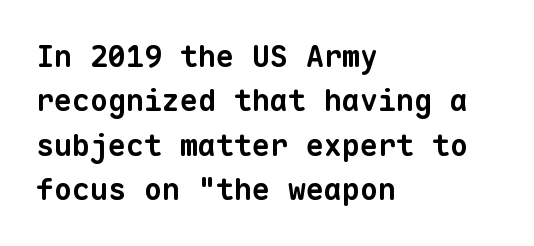
The image shows 30 px bold sans-serif type, monospaced; set left-aligned, normal line spacing (1.48x), normal letter spacing, not underlined; low stroke contrast and a medium x-height.
